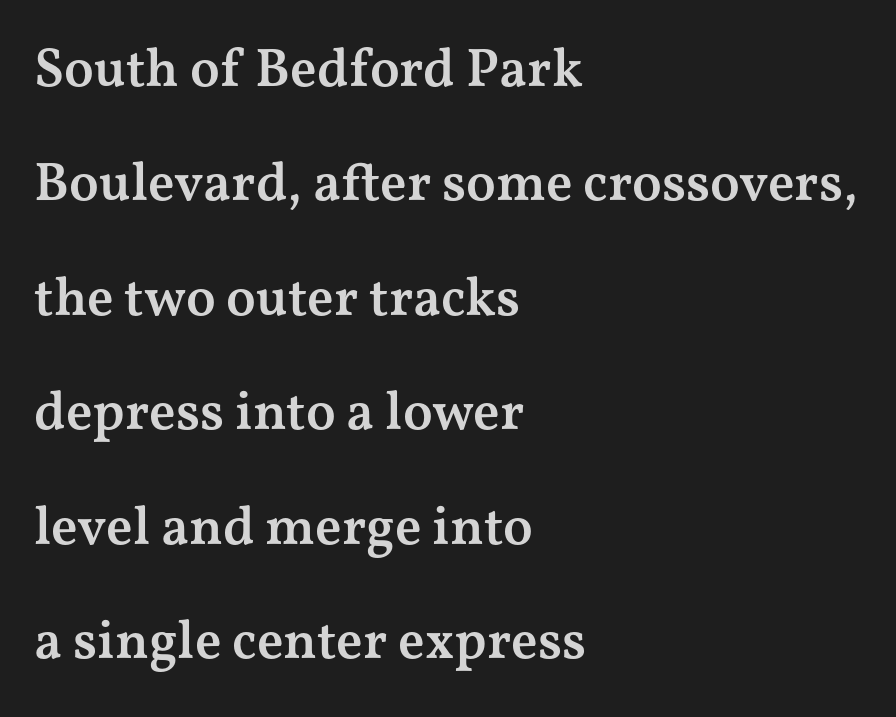
{"serif": "yes", "italic": "no", "bold": "semi", "weight": "semibold", "width": "wide", "stroke_contrast": "medium", "x_height": "medium", "monospaced": "no", "underline": "no", "align": "left", "line_spacing": "loose", "line_spacing_ratio": 2.12, "letter_spacing": "normal", "letter_spacing_em": 0.0, "glyph_px": 54}
